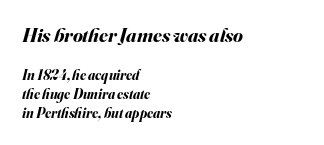
Q: Is the text bold? A: Yes.
Q: Is the text italic (slanted)? A: Yes, it leans right by about 16 degrees.
Q: Is the text underlined? A: No.
Q: How is the paragraph aligned? A: Left-aligned.
Q: Is the spacing between letters normal or unusually wide? A: Normal.
Q: Is the spacing between lines tight, normal or loose? A: Normal.
Q: Which block of text is set in a larger size, the first (top) or the second (bottom)? A: The first (top) one.
